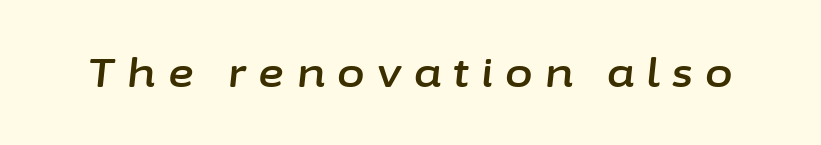
Q: Is the text italic (slanted)? A: Yes, it leans right by about 6 degrees.
Q: Is the text underlined? A: No.
Q: Is the spacing between letters normal or unusually wide? A: Unusually wide.
Q: Width (condensed, normal, or wide)? A: Normal.
Q: Stroke contrast? A: Low.
Q: x-height? A: Medium.
Q: Monospaced? A: No.
